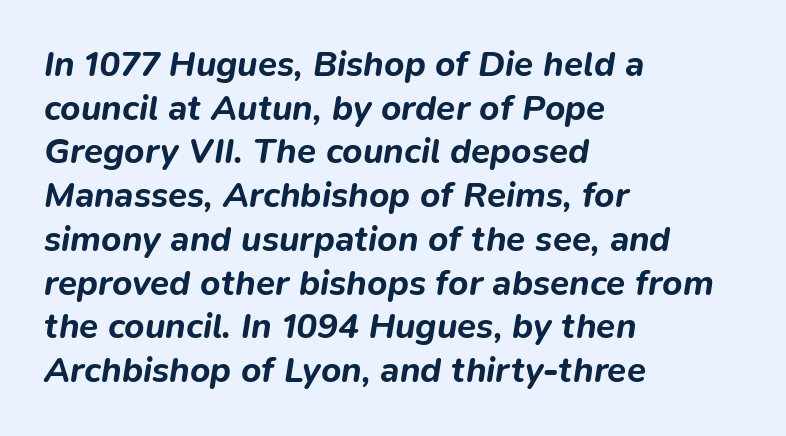
The image shows 35 px bold type, italic (leaning right); set left-aligned, normal line spacing (1.25x), normal letter spacing, not underlined; low stroke contrast and a medium x-height.
